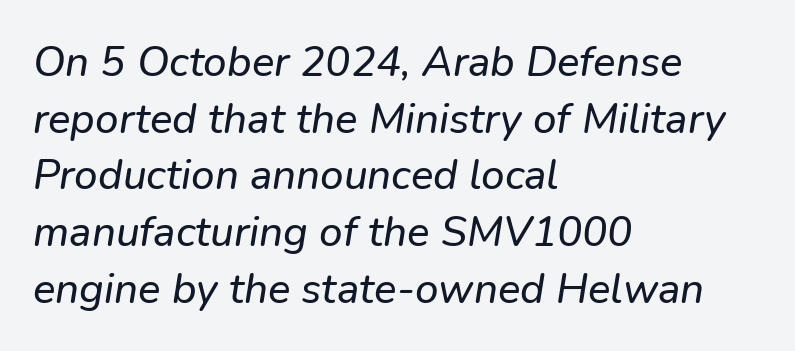
Horizontally, the lines are justified to the leading edge only. Stroke terminals: plain, sans-serif. Standard letterfit; no display-style spreading of the glyphs. The zone under the glyphs is completely vacant. Think of a printed novel: that variable character pitch is what you see here.
